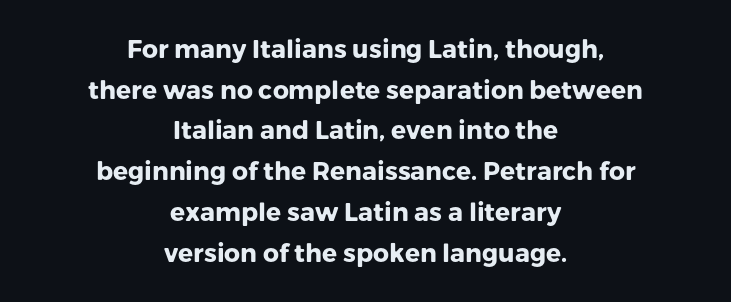
The image shows 25 px bold type, upright; set centered, normal line spacing (1.63x), normal letter spacing, not underlined.
